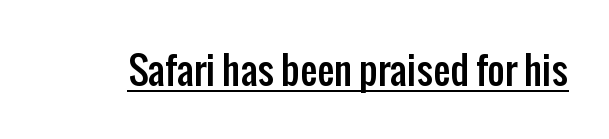
{"serif": "no", "italic": "no", "width": "condensed", "stroke_contrast": "low", "x_height": "medium", "monospaced": "no", "underline": "yes", "letter_spacing": "normal", "letter_spacing_em": 0.0, "glyph_px": 38}
